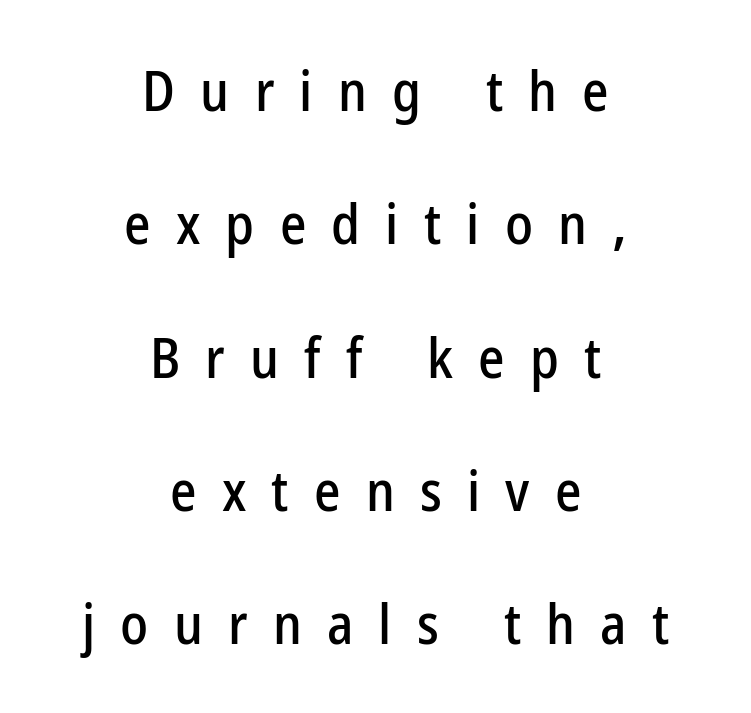
The face used here is proportionally spaced, like ordinary book or web type. The lines are spread far apart with generous leading. The rag falls on both sides of this text block equally. The specimen omits any rule beneath the text block's lines. The line texture is sparse and dotted thanks to wide tracking. The typeface chosen for these lines omits serifs.
